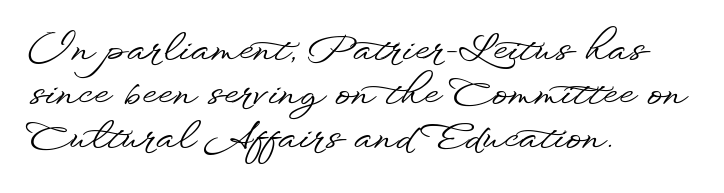
The image shows 38 px wide sans-serif type; set left-aligned, line spacing 1.16x, normal letter spacing, not underlined; low stroke contrast and a small x-height.
